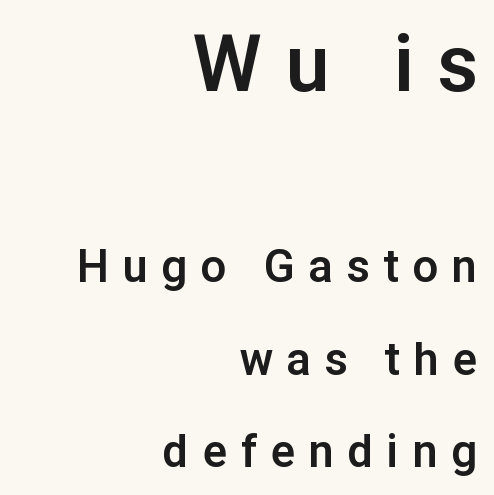
The image shows 78 px bold sans-serif type, upright; set right-aligned, loose line spacing (2.05x), unusually wide letter spacing (+0.32 em), not underlined; the first (top) block is 1.73x larger; low stroke contrast and a medium x-height.
